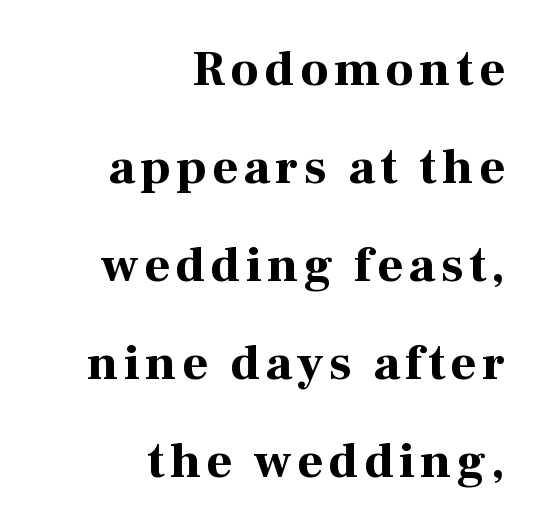
{"serif": "yes", "italic": "no", "bold": "yes", "weight": "bold", "width": "normal", "stroke_contrast": "high", "x_height": "medium", "monospaced": "no", "underline": "no", "align": "right", "line_spacing": "loose", "line_spacing_ratio": 1.96, "glyph_px": 50}
